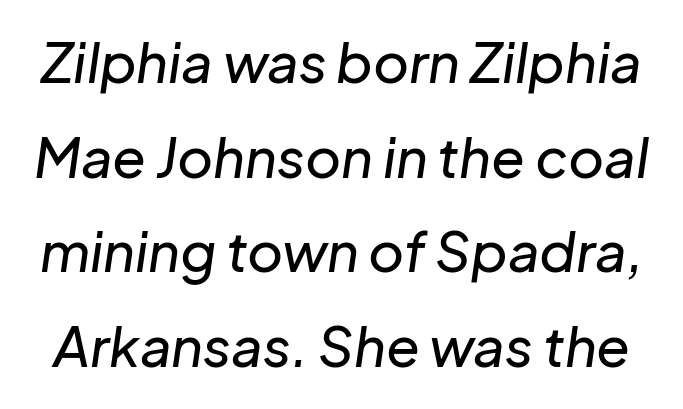
{"italic": "yes", "lean": "right", "slant_degrees": 8, "width": "normal", "stroke_contrast": "low", "x_height": "medium", "monospaced": "no", "underline": "no", "line_spacing_ratio": 1.72, "letter_spacing": "normal", "letter_spacing_em": 0.0, "glyph_px": 55}
